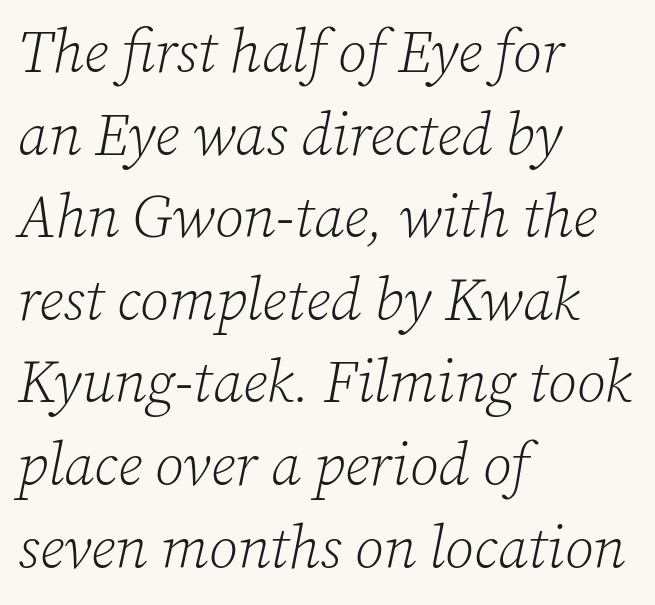
{"serif": "yes", "italic": "yes", "lean": "right", "slant_degrees": 12, "bold": "no", "weight": "light", "width": "normal", "stroke_contrast": "low", "x_height": "medium", "monospaced": "no", "underline": "no", "align": "left", "line_spacing": "normal", "line_spacing_ratio": 1.4, "letter_spacing": "normal", "letter_spacing_em": 0.0, "glyph_px": 59}
